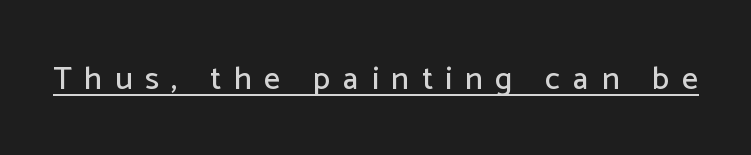
Spacing between characters has been opened up far beyond the box default. Character widths vary here, with narrow letters taking less room than wide ones. Italic: no, the glyphs are upright roman. Letterform terminals end flat and unadorned throughout the passage. A baseline rule has been typeset under these characters.
